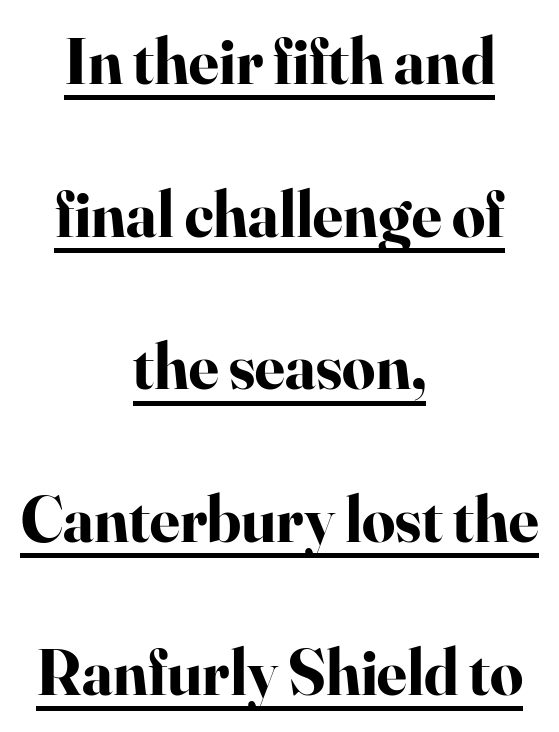
How would I describe the line gaps? Wide and relaxed. The font's upright variant was chosen for this text. The typesetting leans heavy: a genuine bold. The passage shown is typed in a proportional face where columns would drift.
